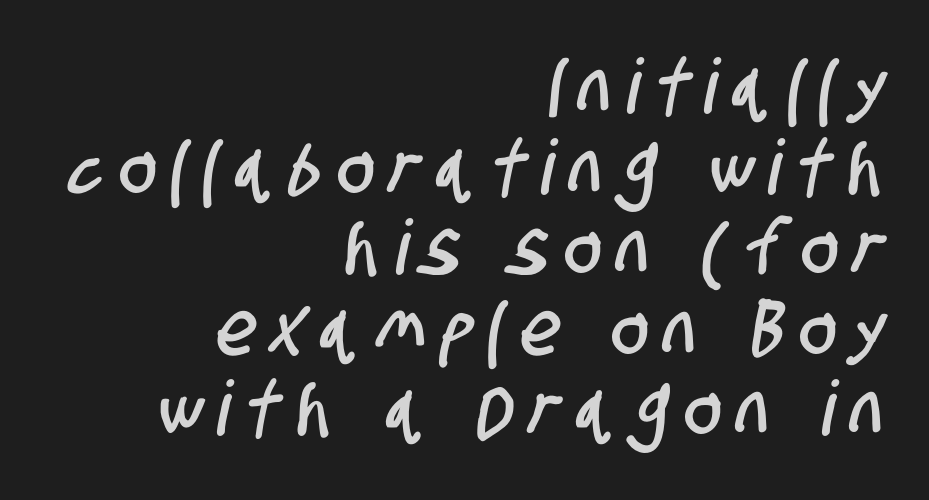
Q: Is the typeface a serif or a sans-serif typeface? A: Sans-serif.
Q: Is the text underlined? A: No.
Q: How is the paragraph aligned? A: Right-aligned.
Q: Is the spacing between letters normal or unusually wide? A: Unusually wide.
Q: Is the spacing between lines tight, normal or loose? A: Tight.
Q: Width (condensed, normal, or wide)? A: Condensed.
Q: Stroke contrast? A: Low.
Q: x-height? A: Large.
Q: Monospaced? A: No.
